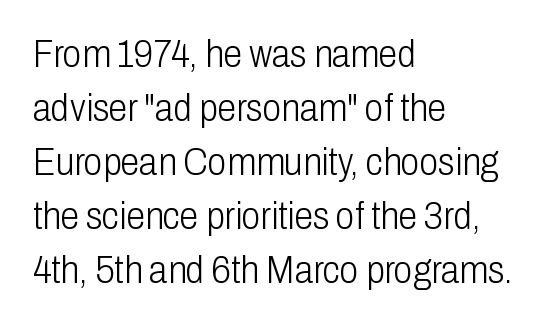
Q: Is the text bold? A: No.
Q: Is the text italic (slanted)? A: No, it is upright.
Q: Is the typeface a serif or a sans-serif typeface? A: Sans-serif.
Q: Is the text underlined? A: No.
Q: How is the paragraph aligned? A: Left-aligned.
Q: Is the spacing between letters normal or unusually wide? A: Normal.
Q: Is the spacing between lines tight, normal or loose? A: Normal.
Q: Width (condensed, normal, or wide)? A: Condensed.
Q: Stroke contrast? A: Low.
Q: x-height? A: Medium.
Q: Monospaced? A: No.
